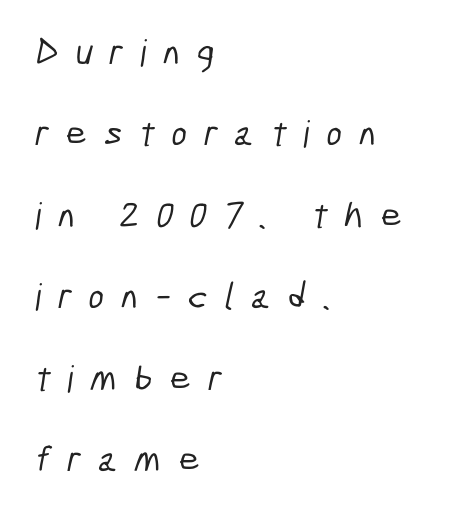
The type is letterspaced generously, with wide tracking. Here the designer chose a conventional face with non-uniform glyph widths. The rendering anchors every line to the left-hand side. Interline gaps are noticeably wide in this sample.
